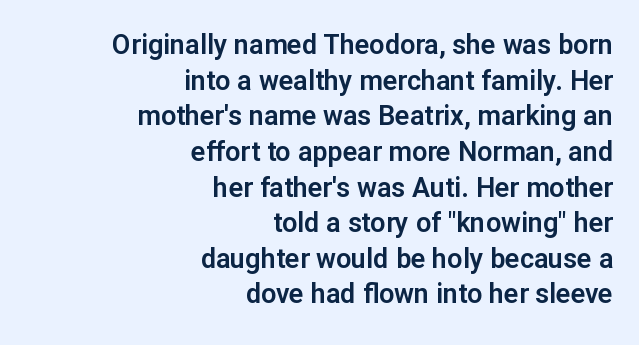
Q: Is the text italic (slanted)? A: No, it is upright.
Q: Is the text underlined? A: No.
Q: How is the paragraph aligned? A: Right-aligned.
Q: Is the spacing between letters normal or unusually wide? A: Normal.
Q: Is the spacing between lines tight, normal or loose? A: Normal.
